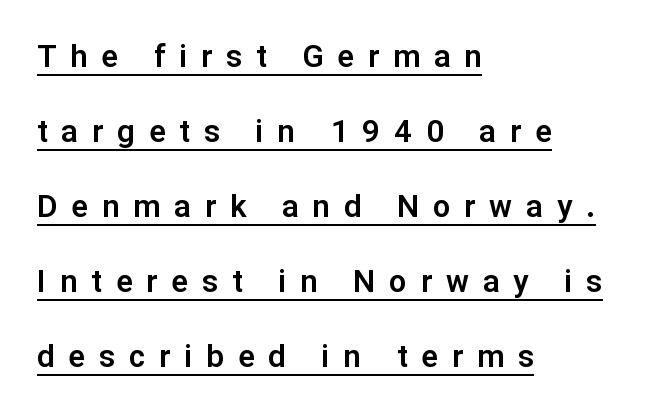
Q: Is the text italic (slanted)? A: No, it is upright.
Q: Is the typeface a serif or a sans-serif typeface? A: Sans-serif.
Q: Is the text underlined? A: Yes.
Q: How is the paragraph aligned? A: Left-aligned.
Q: Is the spacing between letters normal or unusually wide? A: Unusually wide.
Q: Is the spacing between lines tight, normal or loose? A: Loose.
Q: Width (condensed, normal, or wide)? A: Normal.
Q: Stroke contrast? A: Low.
Q: x-height? A: Medium.
Q: Monospaced? A: No.
